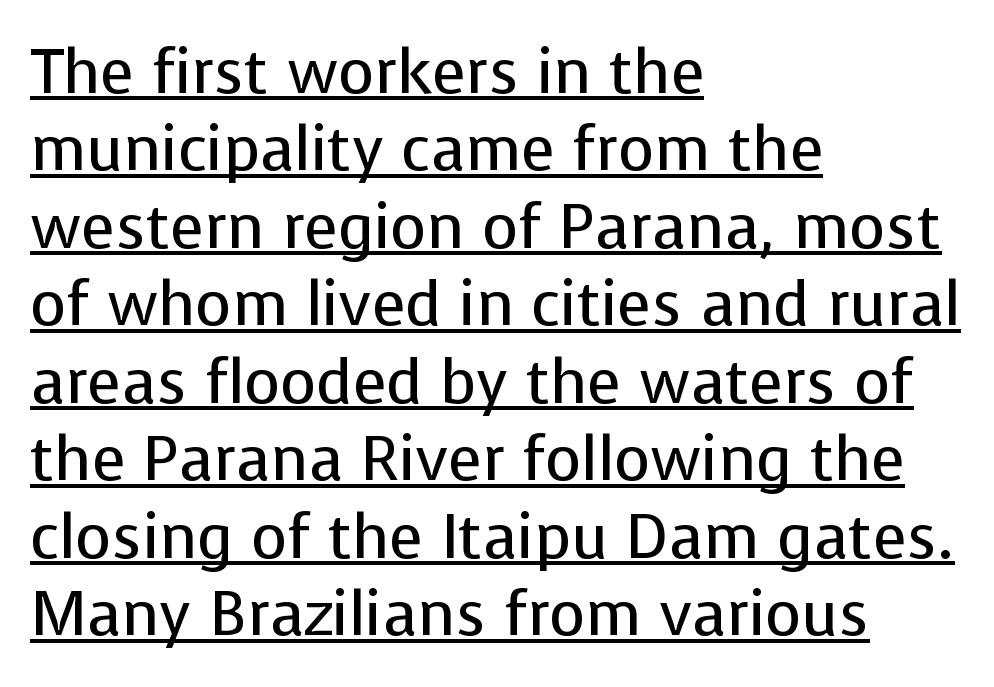
The image shows 62 px regular-weight sans-serif type, upright; set left-aligned, normal line spacing (1.25x), normal letter spacing, underlined; low stroke contrast and a medium x-height.
